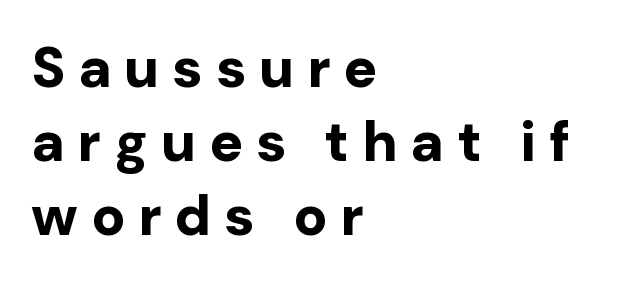
Q: Is the text bold? A: Yes.
Q: Is the text italic (slanted)? A: No, it is upright.
Q: Is the typeface a serif or a sans-serif typeface? A: Sans-serif.
Q: Is the text underlined? A: No.
Q: How is the paragraph aligned? A: Left-aligned.
Q: Is the spacing between letters normal or unusually wide? A: Unusually wide.
Q: Is the spacing between lines tight, normal or loose? A: Normal.
Q: Width (condensed, normal, or wide)? A: Normal.
Q: Stroke contrast? A: Low.
Q: x-height? A: Medium.
Q: Monospaced? A: No.
